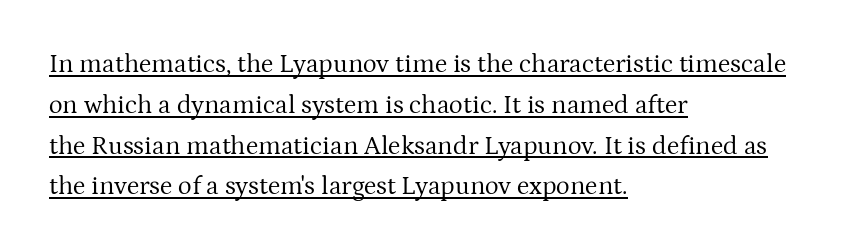
{"italic": "no", "bold": "no", "underline": "yes", "align": "left", "line_spacing": "normal", "line_spacing_ratio": 1.57, "letter_spacing": "normal", "letter_spacing_em": 0.0, "glyph_px": 26}
